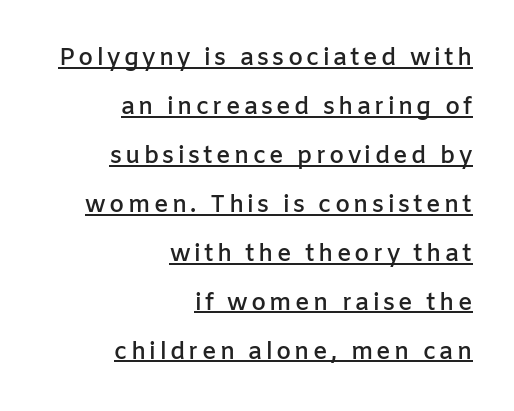
{"italic": "no", "bold": "semi", "underline": "yes", "align": "right", "line_spacing": "loose", "line_spacing_ratio": 2.04, "glyph_px": 24}
